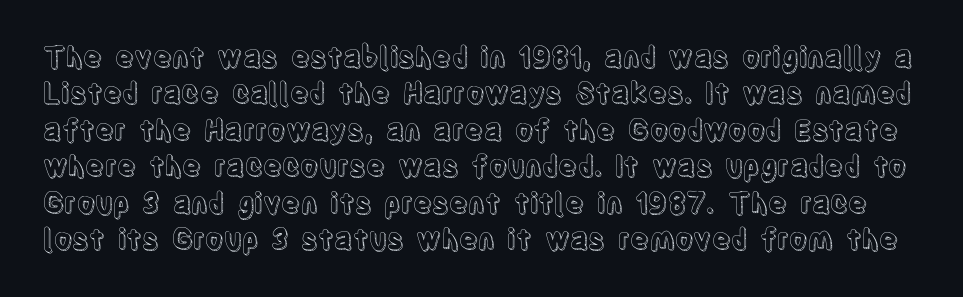
{"italic": "no", "width": "condensed", "x_height": "large", "monospaced": "no", "underline": "no", "line_spacing": "normal", "line_spacing_ratio": 1.3, "letter_spacing": "normal", "letter_spacing_em": 0.0, "glyph_px": 28}
